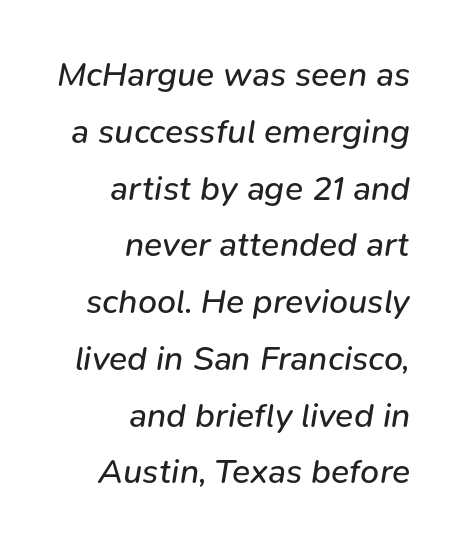
Q: Is the text bold? A: No.
Q: Is the text italic (slanted)? A: Yes, it leans right by about 9 degrees.
Q: Is the text underlined? A: No.
Q: How is the paragraph aligned? A: Right-aligned.
Q: Is the spacing between letters normal or unusually wide? A: Normal.
Q: Is the spacing between lines tight, normal or loose? A: Normal.
Q: Width (condensed, normal, or wide)? A: Normal.
Q: Stroke contrast? A: Low.
Q: x-height? A: Medium.
Q: Monospaced? A: No.
